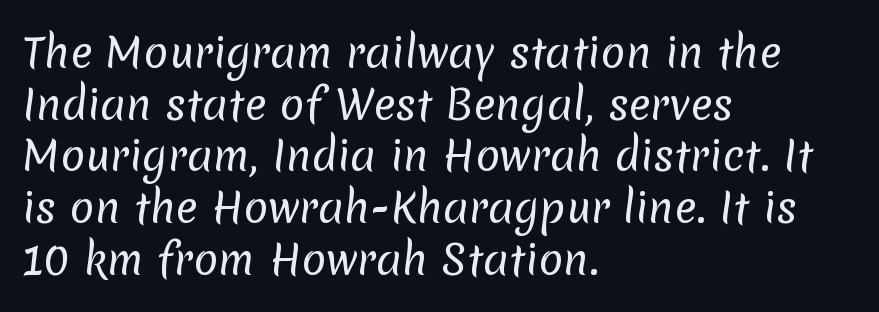
The image shows 41 px regular-weight sans-serif type; set left-aligned, normal line spacing (1.26x), normal letter spacing, not underlined; low stroke contrast and a medium x-height.
